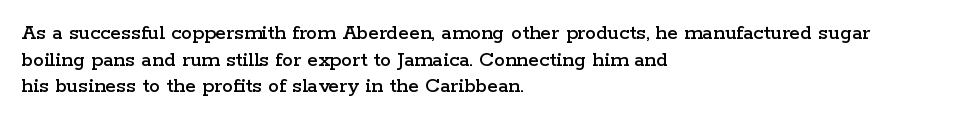
Q: Is the text italic (slanted)? A: No, it is upright.
Q: Is the text underlined? A: No.
Q: How is the paragraph aligned? A: Left-aligned.
Q: Is the spacing between letters normal or unusually wide? A: Normal.
